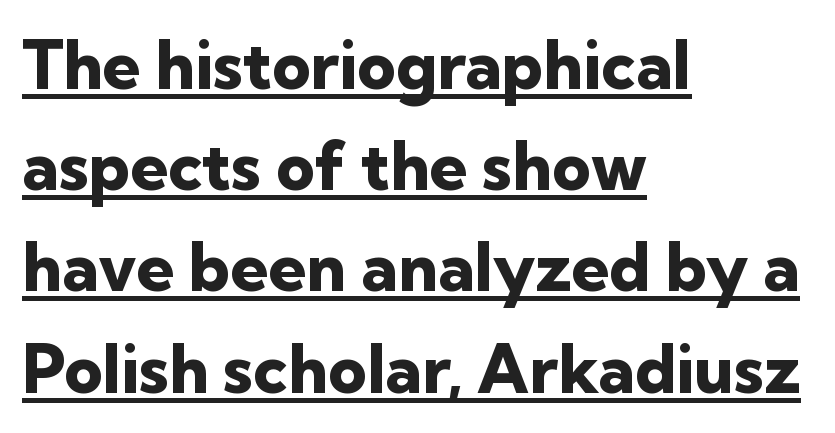
Q: Is the text bold? A: Yes.
Q: Is the text italic (slanted)? A: No, it is upright.
Q: Is the typeface a serif or a sans-serif typeface? A: Sans-serif.
Q: Is the text underlined? A: Yes.
Q: How is the paragraph aligned? A: Left-aligned.
Q: Is the spacing between letters normal or unusually wide? A: Normal.
Q: Is the spacing between lines tight, normal or loose? A: Normal.
Q: Width (condensed, normal, or wide)? A: Normal.
Q: Stroke contrast? A: Low.
Q: x-height? A: Medium.
Q: Monospaced? A: No.
